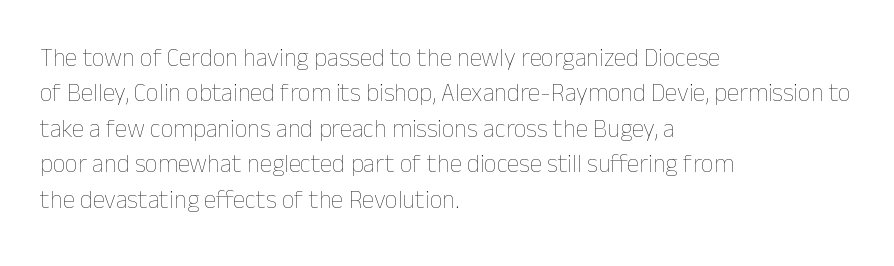
The image shows 25 px text type, upright; set left-aligned, normal line spacing (1.42x), normal letter spacing, not underlined.
